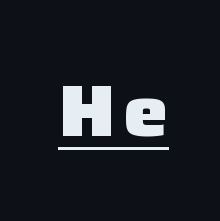
{"serif": "no", "italic": "no", "bold": "yes", "weight": "heavy", "width": "normal", "stroke_contrast": "low", "x_height": "medium", "monospaced": "no", "underline": "yes", "glyph_px": 74}
